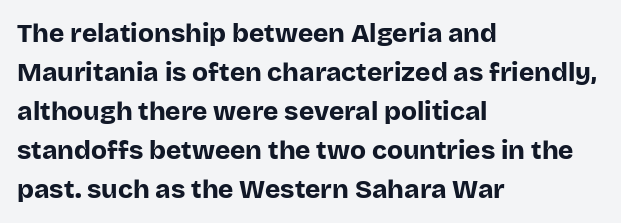
Successive baselines arrive at the customary interval. Nope, not italic — everything's standing straight. Stroke thickness is high; the sample reads as a true bold. Line starts are locked; line ends wander. Clear beneath every line of the passage. The line texture is even and compact thanks to regular tracking.
